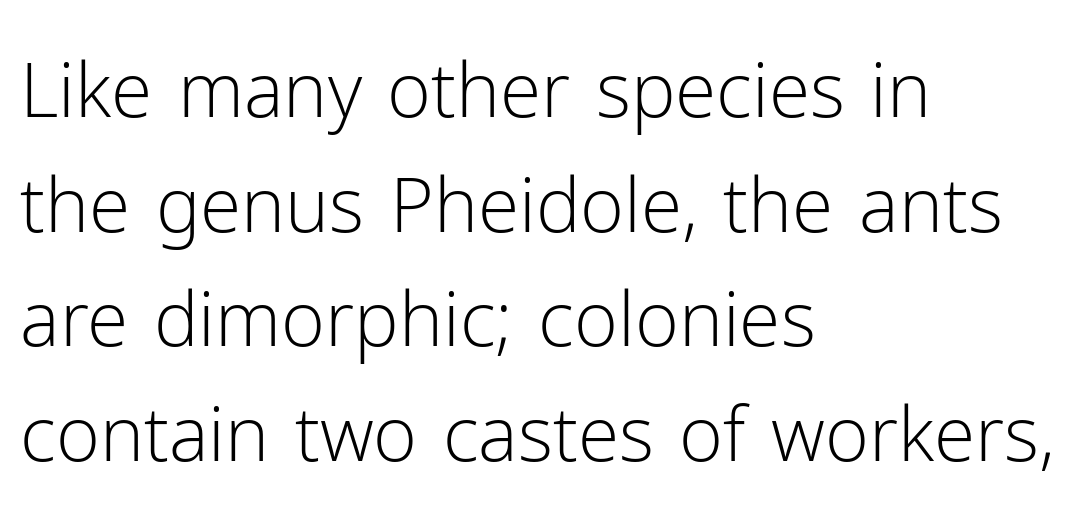
{"serif": "no", "italic": "no", "bold": "no", "weight": "light", "width": "normal", "stroke_contrast": "low", "x_height": "medium", "monospaced": "no", "underline": "no", "align": "left", "line_spacing": "normal", "line_spacing_ratio": 1.53, "letter_spacing": "normal", "letter_spacing_em": 0.0, "glyph_px": 75}
